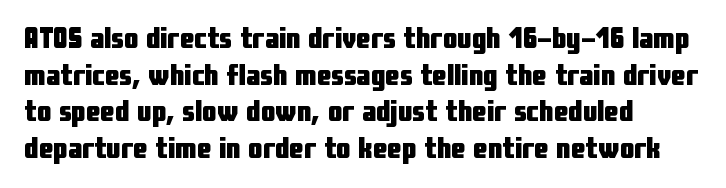
{"serif": "no", "italic": "no", "bold": "yes", "weight": "heavy", "width": "condensed", "stroke_contrast": "low", "x_height": "medium", "monospaced": "no", "underline": "no", "align": "left", "line_spacing": "normal", "line_spacing_ratio": 1.26, "letter_spacing": "normal", "letter_spacing_em": 0.0, "glyph_px": 29}
